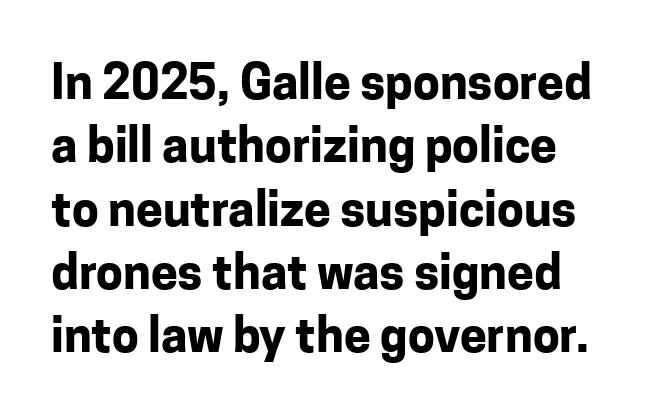
{"serif": "no", "italic": "no", "bold": "yes", "weight": "bold", "width": "normal", "stroke_contrast": "low", "x_height": "medium", "monospaced": "no", "underline": "no", "line_spacing": "normal", "line_spacing_ratio": 1.32, "letter_spacing": "normal", "letter_spacing_em": 0.0, "glyph_px": 48}
